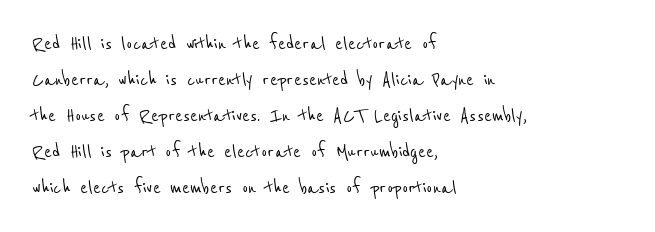
The lines sit at an ordinary, default distance from one another. The space beneath each line is pristine and unruled. These lines are set flush left with a ragged right edge. Does extra space separate the letters? No, they use regular spacing.
